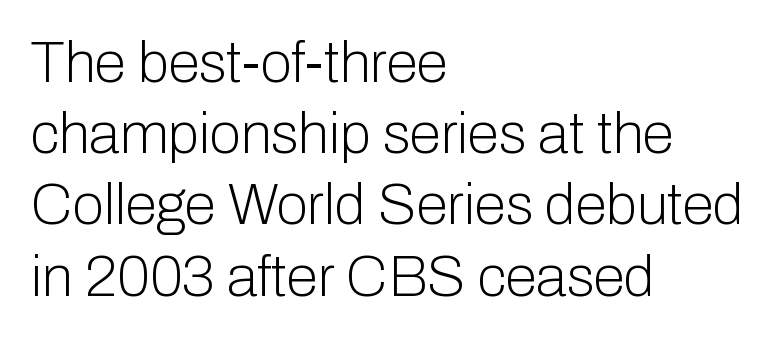
{"serif": "no", "italic": "no", "bold": "no", "weight": "light", "width": "normal", "stroke_contrast": "low", "x_height": "medium", "monospaced": "no", "underline": "no", "align": "left", "line_spacing": "normal", "line_spacing_ratio": 1.25, "letter_spacing": "normal", "letter_spacing_em": 0.0, "glyph_px": 57}
